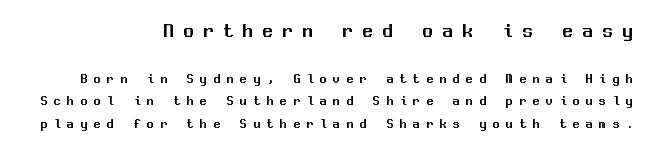
The image shows 21 px text type, upright; set right-aligned, normal line spacing (1.61x), unusually wide letter spacing (+0.45 em), not underlined; the first (top) block is 1.5x larger.
